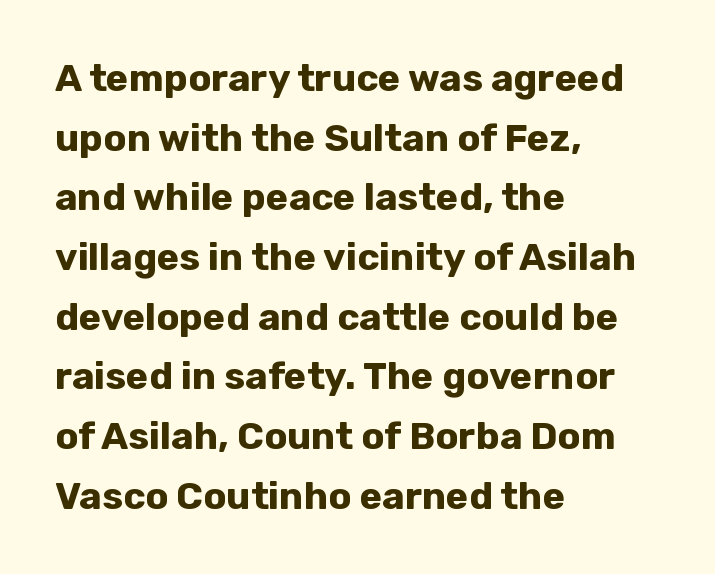
A normal amount of white space separates one row of letters from the next. Rendered with straight, roman letterforms. The passage shown is not underscored anywhere. No feet cap the strokes, marking this as sans-serif type. Spacing between characters is what you'd get straight out of the box. A student would call this left alignment; a typographer would say flush left, rag right.
